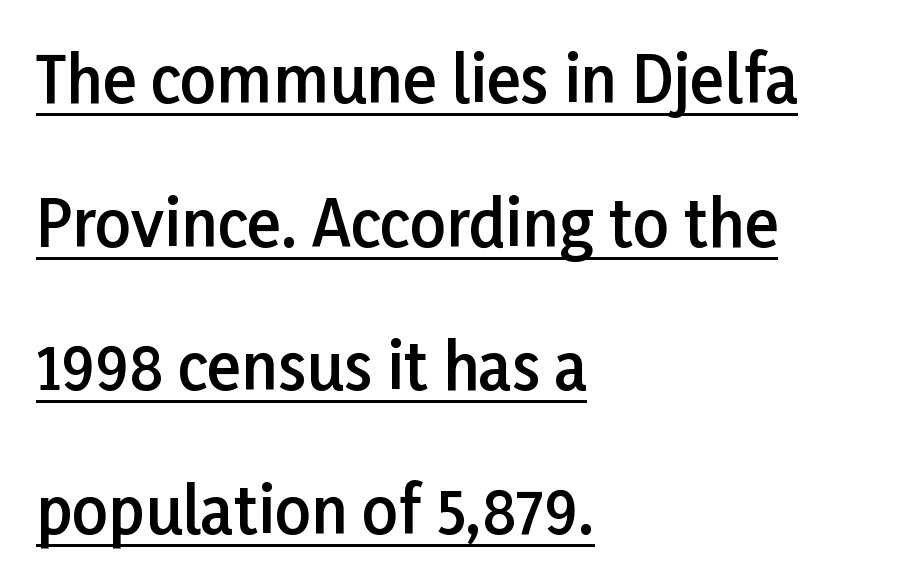
A semibold gives these letters moderate extra thickness, short of bold. No feet cap the strokes, marking this as sans-serif type. Characters follow at the spacing the type designer built in. Quick note: interline space is abundant. The typesetter has applied underlining to the passage shown.
